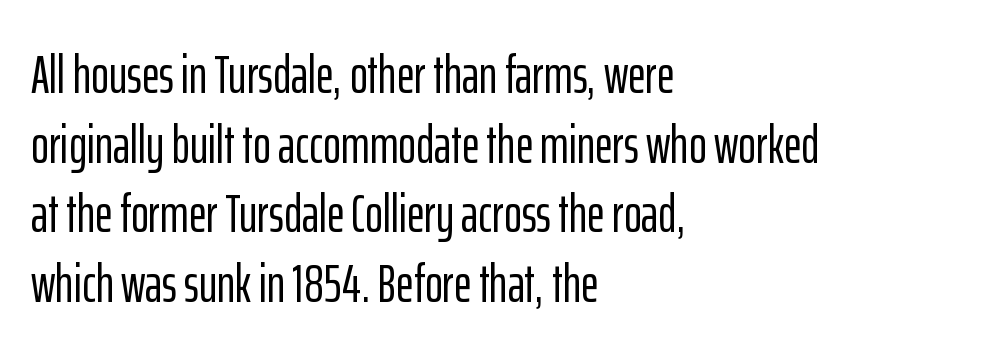
The image shows 54 px condensed sans-serif type, upright; set left-aligned, normal line spacing (1.29x), normal letter spacing, not underlined; low stroke contrast and a medium x-height.
